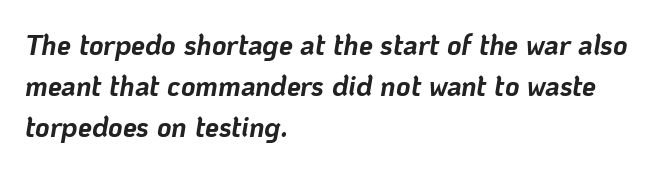
The image shows 28 px bold type, italic (leaning right); set left-aligned, normal line spacing (1.46x), normal letter spacing, not underlined; low stroke contrast and a medium x-height.
